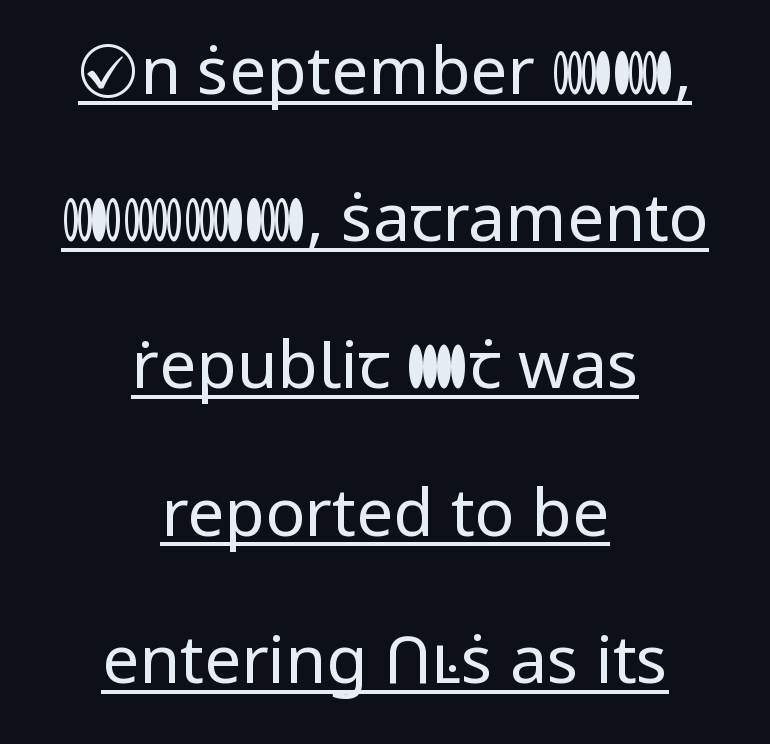
The image shows 66 px regular-weight sans-serif type, upright; set centered, loose line spacing (2.23x), normal letter spacing, underlined; low stroke contrast and a medium x-height.
